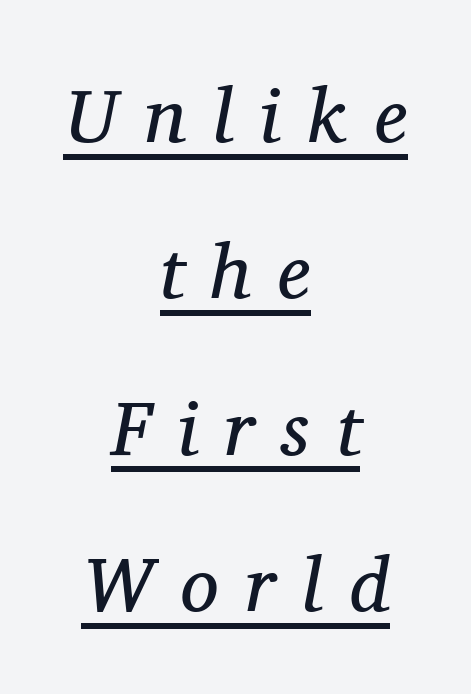
Is this a fixed-width face? No — the glyphs have proportional, varying widths. Emphasis is given by a line drawn under the lettering. Stroke thickness stays within the range of a standard reading face or lighter. The compositor balanced each line on the midline. These lines stand farther apart than default settings would place them.
